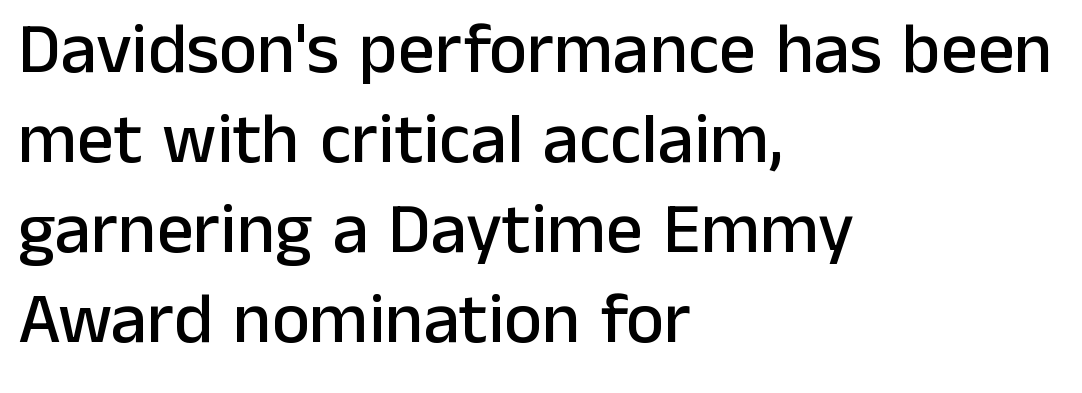
The rendering uses natural spacing where letterforms have individual widths. In terms of letterform style, serifs are entirely absent. The letters stand upright; this is a roman face. The foot of each line stays bare and open. Quick note: interline space is typical.
